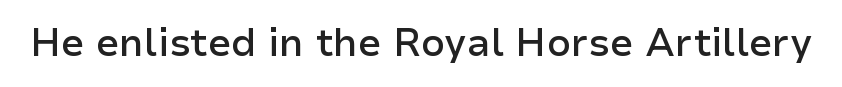
Style check: upright. These lines keep a tight, regular rhythm from letter to letter. As a designer I'd log this as weight 600, semibold. The gap between lines stays unmarked. The type family on display is of the sans-serif kind.
